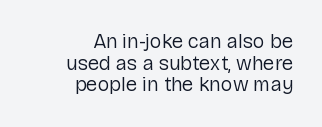
The image shows 20 px text type, upright; set right-aligned, tight line spacing (1.08x), normal letter spacing, not underlined.
